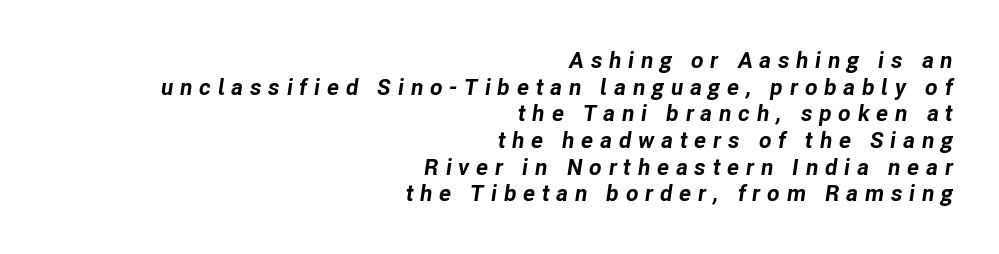
The image shows 23 px bold type, italic (leaning right); set right-aligned, line spacing 1.16x, unusually wide letter spacing (+0.29 em), not underlined.
